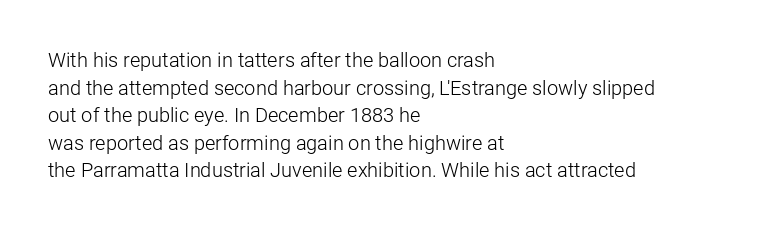
Q: Is the text bold? A: No.
Q: Is the text italic (slanted)? A: No, it is upright.
Q: Is the text underlined? A: No.
Q: How is the paragraph aligned? A: Left-aligned.
Q: Is the spacing between letters normal or unusually wide? A: Normal.
Q: Is the spacing between lines tight, normal or loose? A: Normal.
